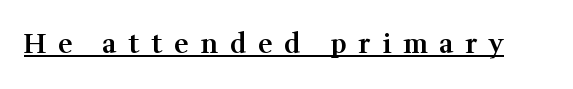
Posture: upright roman. I'd describe the lettering as semibold — firm but not a full bold. The glyphs are accompanied by a horizontal stroke just below them. Letter spacing: wide.
